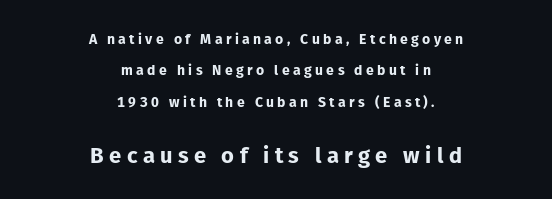
Q: Is the text bold? A: Yes.
Q: Is the text italic (slanted)? A: No, it is upright.
Q: Is the text underlined? A: No.
Q: How is the paragraph aligned? A: Centered.
Q: Is the spacing between letters normal or unusually wide? A: Unusually wide.
Q: Is the spacing between lines tight, normal or loose? A: Loose.
Q: Which block of text is set in a larger size, the first (top) or the second (bottom)? A: The second (bottom) one.
